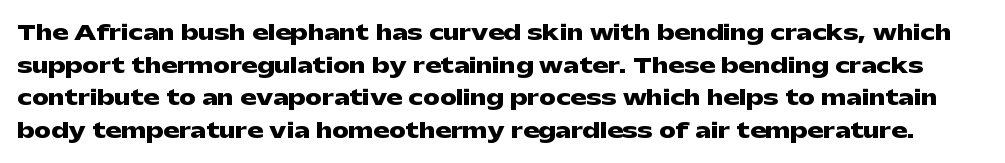
How would I describe the line gaps? Plain and ordinary. Designer's note — italics off, roman on. Strokes here are thick enough to call this a true bold. Letters rest on an invisible, unmarked baseline.
